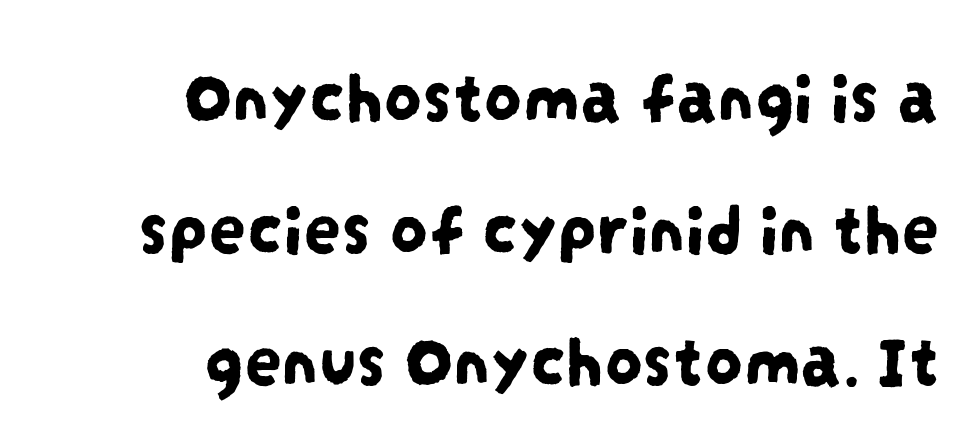
{"serif": "no", "width": "condensed", "stroke_contrast": "low", "x_height": "large", "monospaced": "no", "underline": "no", "align": "right", "line_spacing_ratio": 1.76, "letter_spacing": "normal", "letter_spacing_em": 0.0, "glyph_px": 75}
